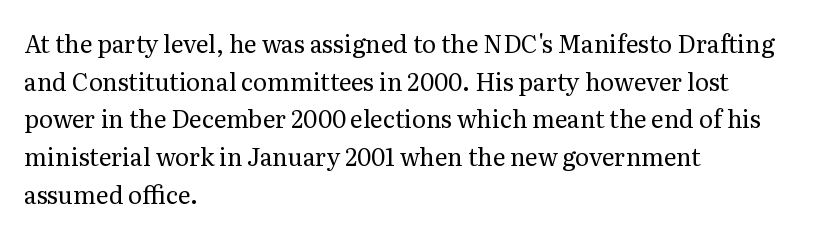
Q: Is the text bold? A: No.
Q: Is the text italic (slanted)? A: No, it is upright.
Q: Is the text underlined? A: No.
Q: How is the paragraph aligned? A: Left-aligned.
Q: Is the spacing between letters normal or unusually wide? A: Normal.
Q: Is the spacing between lines tight, normal or loose? A: Normal.
